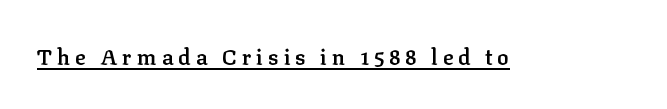
Q: Is the text bold? A: Semi-bold.
Q: Is the text italic (slanted)? A: No, it is upright.
Q: Is the text underlined? A: Yes.
Q: Is the spacing between letters normal or unusually wide? A: Unusually wide.
